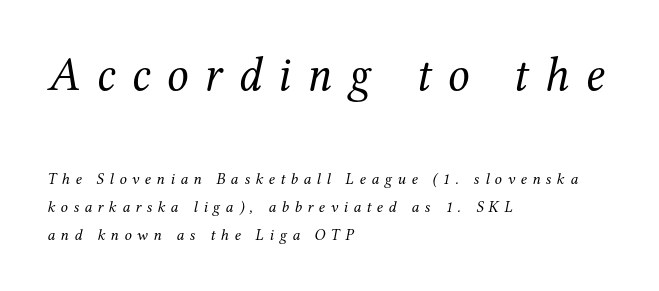
In terms of letterform style, serifs are clearly present. The tracking jumps out immediately: characters are airy and widely separated. The rendering applies a slant to the glyphs. The specimen omits any rule beneath the text block's lines.
